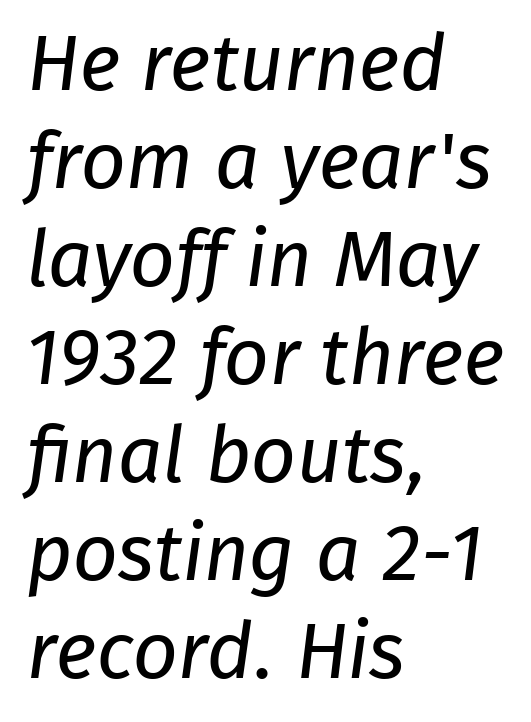
The image shows 79 px regular-weight sans-serif type; set left-aligned, line spacing 1.24x, normal letter spacing, not underlined; low stroke contrast and a medium x-height.
